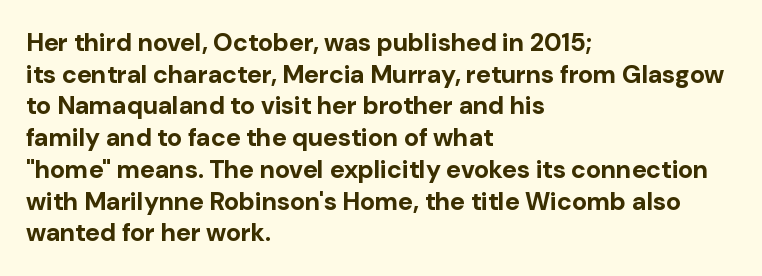
Short and long lines alike share a common starting point at left. The vertical gap from one line to the next is medium. Does the lettering tilt? It doesn't — this is upright. Underline: absent. The tracking reads as untouched default to a designer's eye. Chunky letters — that's bold for sure.
